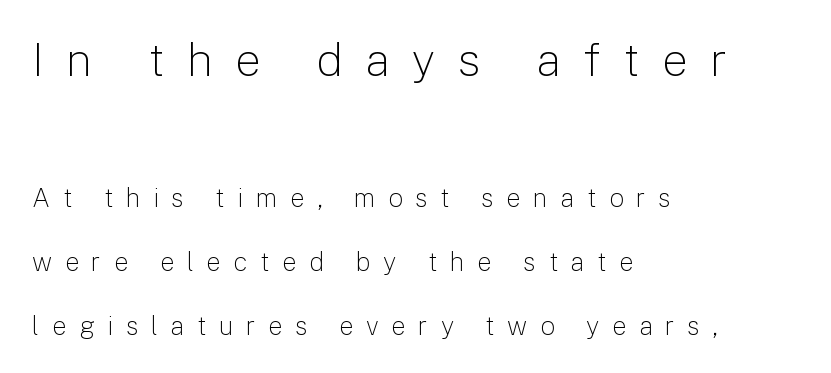
The image shows 46 px light sans-serif type, upright; set left-aligned, loose line spacing (2.46x), unusually wide letter spacing (+0.48 em), not underlined; the first (top) block is 1.77x larger; low stroke contrast and a medium x-height.
